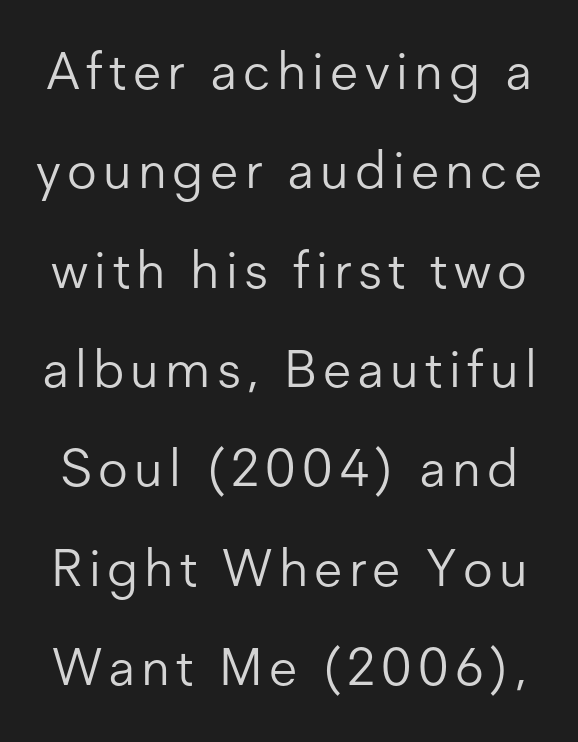
Unmarked baselines from the first word to the last. To sum up the face: it is a sans, with no serifs. Proportional: the letters do not fall into vertical columns. Italic: no, the glyphs are upright roman. On a weight scale, this lands at 450 or below.
